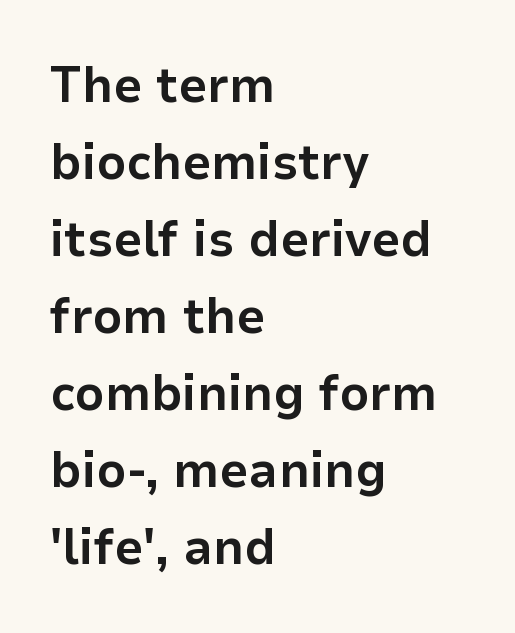
Q: Is the text bold? A: Yes.
Q: Is the text italic (slanted)? A: No, it is upright.
Q: Is the typeface a serif or a sans-serif typeface? A: Sans-serif.
Q: Is the text underlined? A: No.
Q: How is the paragraph aligned? A: Left-aligned.
Q: Is the spacing between letters normal or unusually wide? A: Normal.
Q: Is the spacing between lines tight, normal or loose? A: Normal.
Q: Width (condensed, normal, or wide)? A: Normal.
Q: Stroke contrast? A: Low.
Q: x-height? A: Medium.
Q: Monospaced? A: No.
